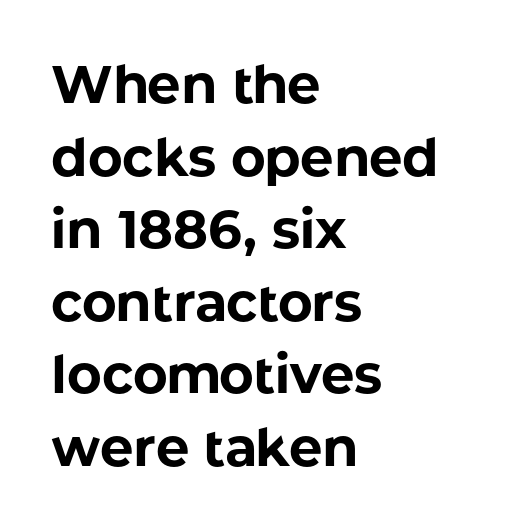
The image shows 53 px bold sans-serif type, upright; set left-aligned, normal line spacing (1.37x), normal letter spacing, not underlined; low stroke contrast and a medium x-height.
